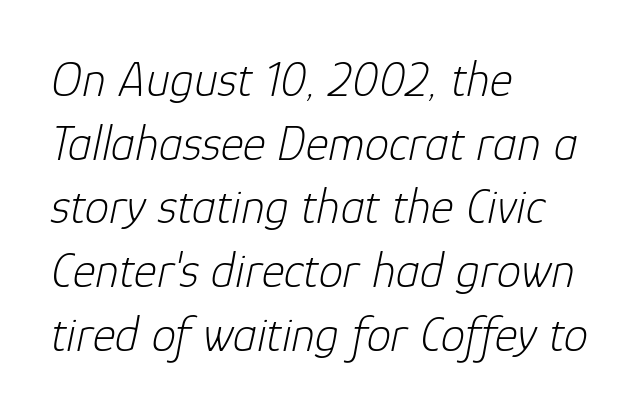
Q: Is the text bold? A: No.
Q: Is the text italic (slanted)? A: Yes, it leans right by about 12 degrees.
Q: Is the text underlined? A: No.
Q: How is the paragraph aligned? A: Left-aligned.
Q: Is the spacing between letters normal or unusually wide? A: Normal.
Q: Is the spacing between lines tight, normal or loose? A: Normal.
Q: Width (condensed, normal, or wide)? A: Normal.
Q: Stroke contrast? A: Low.
Q: x-height? A: Medium.
Q: Monospaced? A: No.
